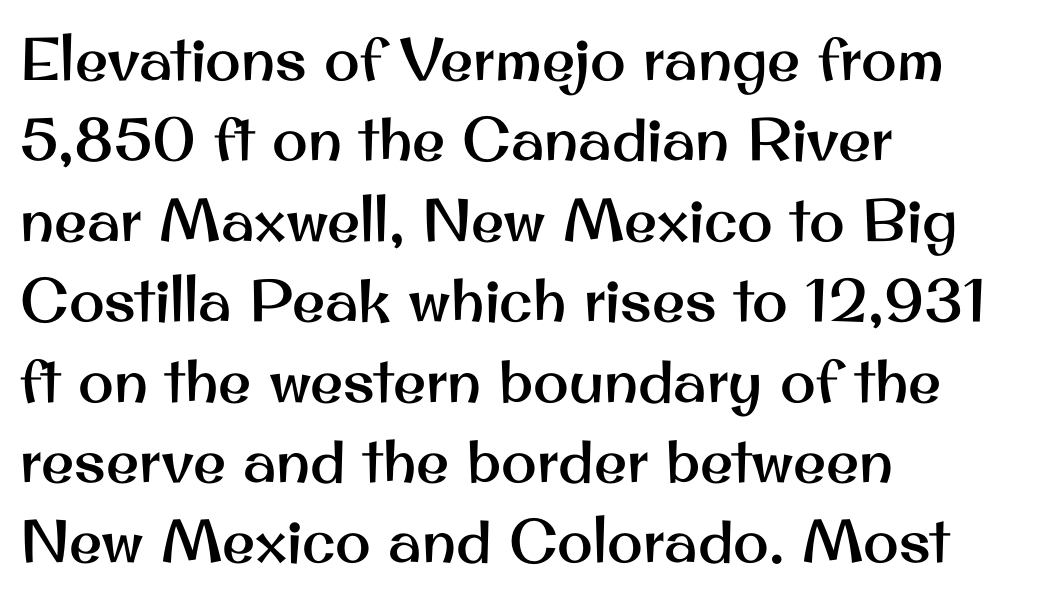
Nope, not italic — everything's standing straight. Examine the stroke ends and you'll find no serifs. Regarding leading, the lines here are spaced in the standard way. Where is the straight margin? On the left.
